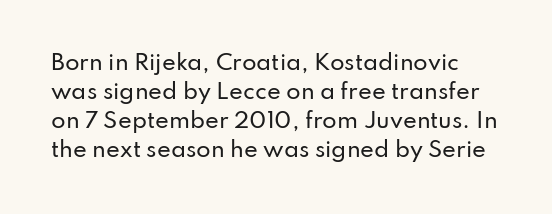
The image shows 21 px text type, upright; set normal line spacing (1.38x), normal letter spacing, not underlined.
